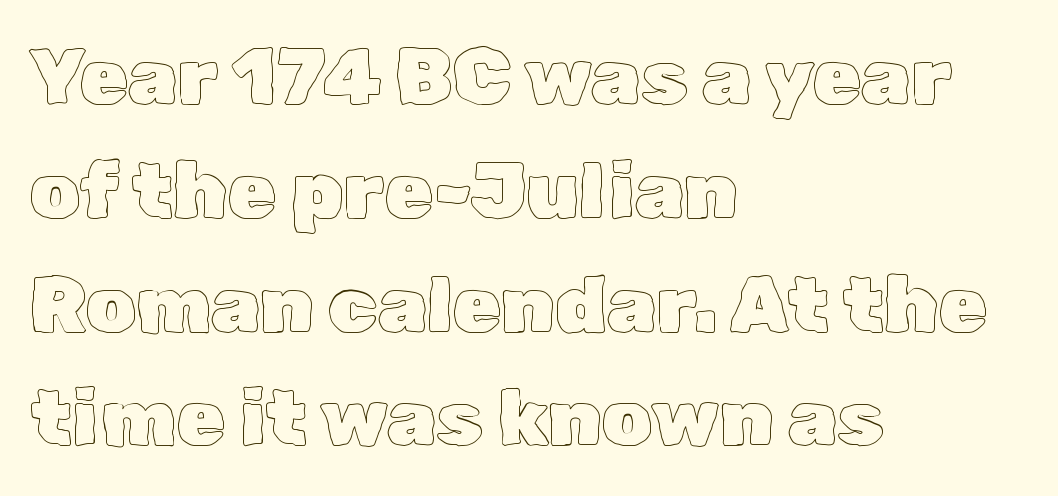
The rendering uses natural spacing where letterforms have individual widths. The specimen omits any rule beneath the text block's lines. Does the leading feel generous? No, just average. Words appear dense and cohesive because spacing is normal.
